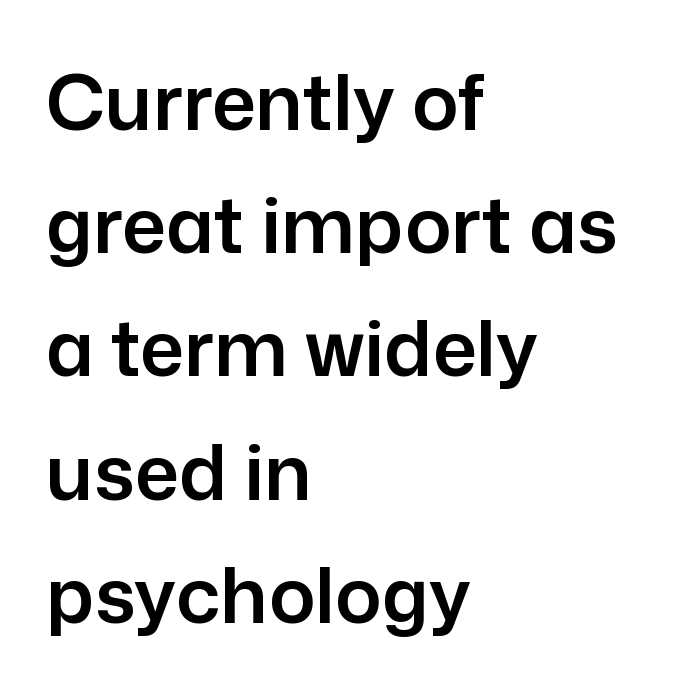
{"serif": "no", "italic": "no", "width": "normal", "stroke_contrast": "low", "x_height": "medium", "monospaced": "no", "underline": "no", "align": "left", "line_spacing": "normal", "line_spacing_ratio": 1.6, "letter_spacing": "normal", "letter_spacing_em": 0.0, "glyph_px": 77}
